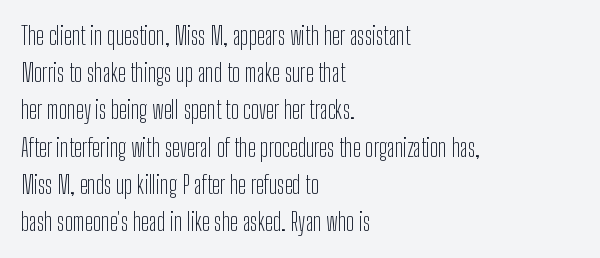
The image shows 24 px text type, upright; set left-aligned, normal line spacing (1.55x), normal letter spacing, not underlined.
